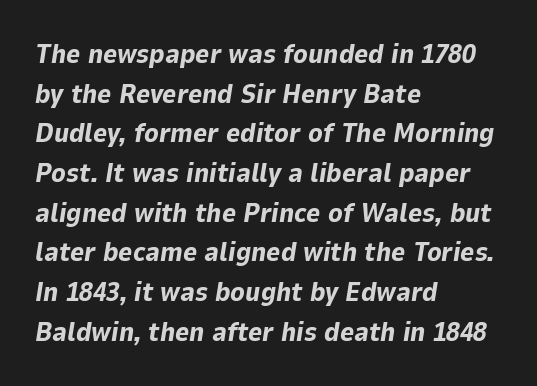
{"italic": "yes", "lean": "right", "slant_degrees": 9, "bold": "yes", "underline": "no", "align": "left", "line_spacing": "normal", "line_spacing_ratio": 1.47, "letter_spacing": "normal", "letter_spacing_em": 0.0, "glyph_px": 27}
